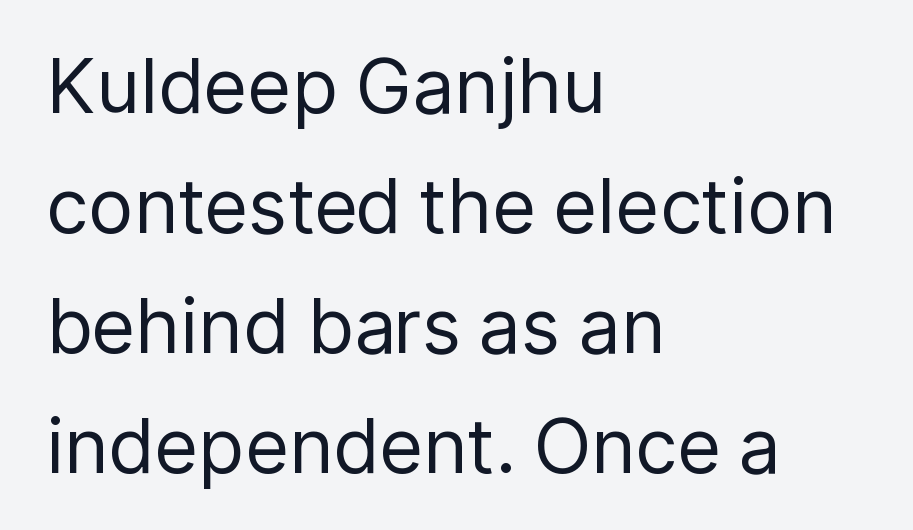
The image shows 76 px regular-weight sans-serif type, upright; set left-aligned, normal line spacing (1.58x), normal letter spacing, not underlined; low stroke contrast and a medium x-height.
